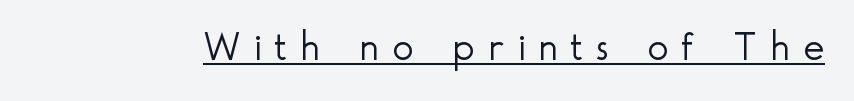
{"serif": "no", "italic": "no", "bold": "no", "weight": "light", "width": "normal", "x_height": "small", "monospaced": "no", "underline": "yes", "letter_spacing": "wide", "letter_spacing_em": 0.33, "glyph_px": 40}
